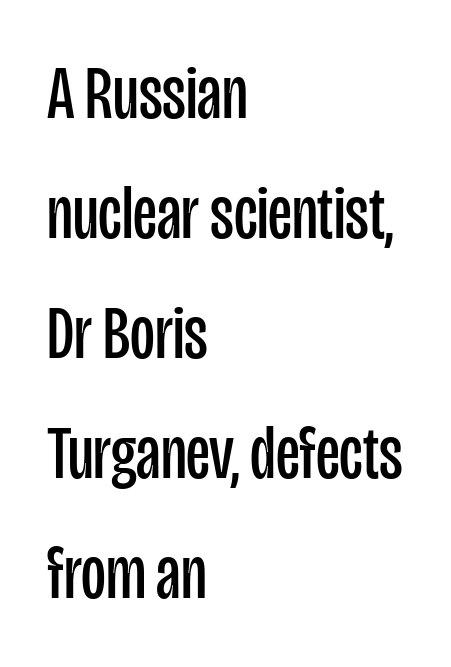
Q: Is the text bold? A: No.
Q: Is the text italic (slanted)? A: No, it is upright.
Q: Is the typeface a serif or a sans-serif typeface? A: Sans-serif.
Q: Is the text underlined? A: No.
Q: How is the paragraph aligned? A: Left-aligned.
Q: Is the spacing between letters normal or unusually wide? A: Normal.
Q: Is the spacing between lines tight, normal or loose? A: Normal.
Q: Width (condensed, normal, or wide)? A: Condensed.
Q: Stroke contrast? A: Low.
Q: x-height? A: Large.
Q: Monospaced? A: No.
